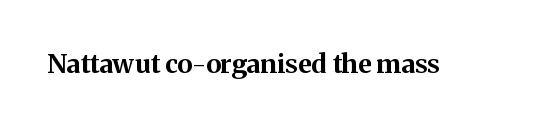
Only glyphs here, with clear space below each row. Rendered with straight, roman letterforms. The glyphs have the mass of a bold cut. Observe the ordinary spacing: letters are neighbours, not strangers.
